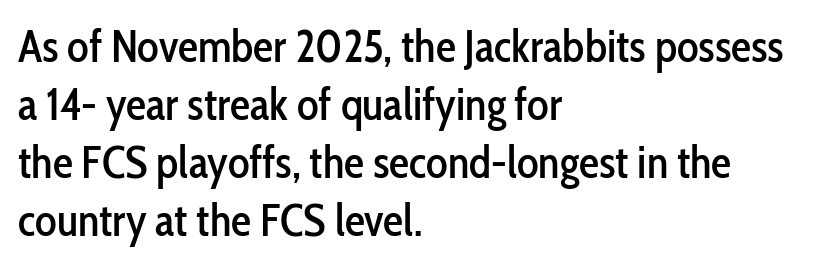
Q: Is the text italic (slanted)? A: No, it is upright.
Q: Is the typeface a serif or a sans-serif typeface? A: Sans-serif.
Q: Is the text underlined? A: No.
Q: How is the paragraph aligned? A: Left-aligned.
Q: Is the spacing between letters normal or unusually wide? A: Normal.
Q: Is the spacing between lines tight, normal or loose? A: Normal.
Q: Width (condensed, normal, or wide)? A: Condensed.
Q: Stroke contrast? A: Low.
Q: x-height? A: Medium.
Q: Monospaced? A: No.
